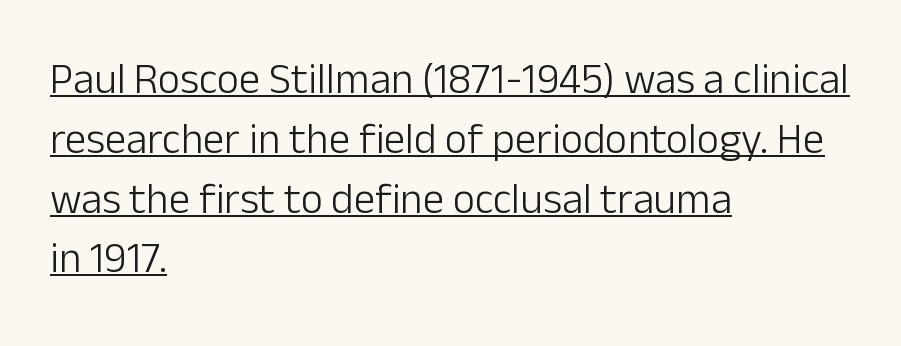
The image shows 43 px light sans-serif type, upright; set left-aligned, normal line spacing (1.39x), normal letter spacing, underlined; low stroke contrast and a medium x-height.
